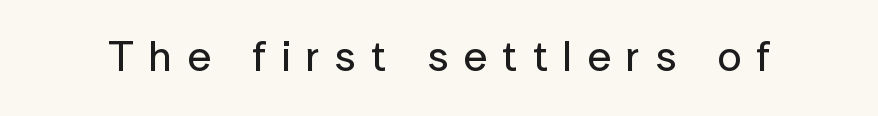
{"serif": "no", "italic": "no", "width": "normal", "stroke_contrast": "low", "x_height": "medium", "monospaced": "no", "underline": "no", "letter_spacing": "wide", "letter_spacing_em": 0.35, "glyph_px": 43}
